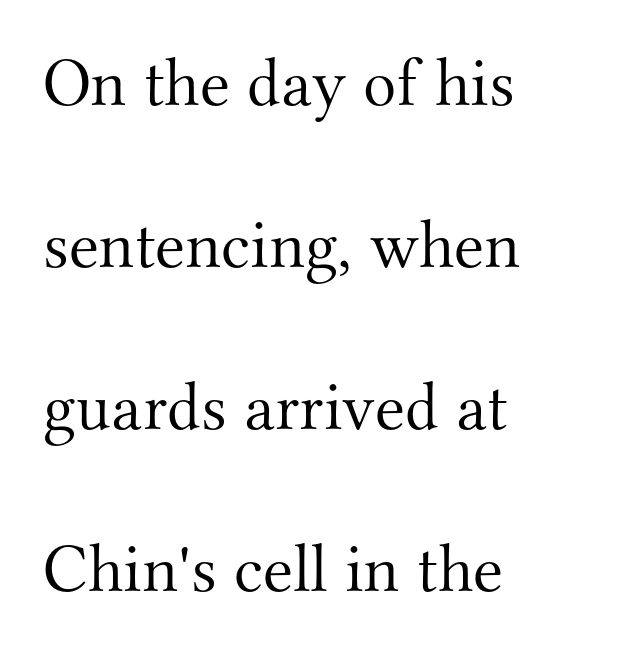
Q: Is the text bold? A: No.
Q: Is the text italic (slanted)? A: No, it is upright.
Q: Is the typeface a serif or a sans-serif typeface? A: Serif.
Q: Is the text underlined? A: No.
Q: How is the paragraph aligned? A: Left-aligned.
Q: Is the spacing between letters normal or unusually wide? A: Normal.
Q: Is the spacing between lines tight, normal or loose? A: Loose.
Q: Width (condensed, normal, or wide)? A: Normal.
Q: Stroke contrast? A: Medium.
Q: x-height? A: Small.
Q: Monospaced? A: No.
